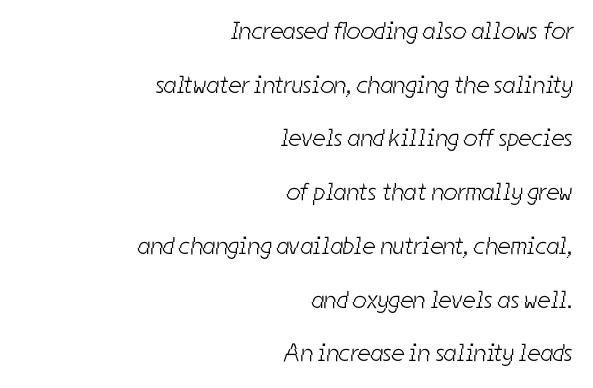
{"bold": "no", "underline": "no", "align": "right", "line_spacing": "loose", "line_spacing_ratio": 2.15, "letter_spacing": "normal", "letter_spacing_em": 0.0, "glyph_px": 25}
